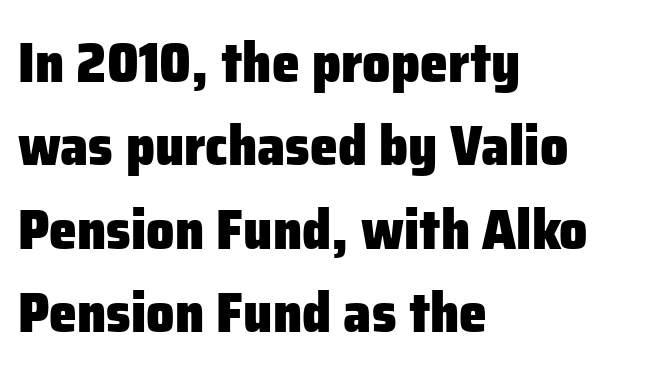
Classification — sans serif. This rendering leaves character spacing at its baseline value. Nope, not italic — everything's standing straight. Line starts are locked; line ends wander. Glance below the letters and you will spot only blank space. Does the leading feel generous? No, just average.
